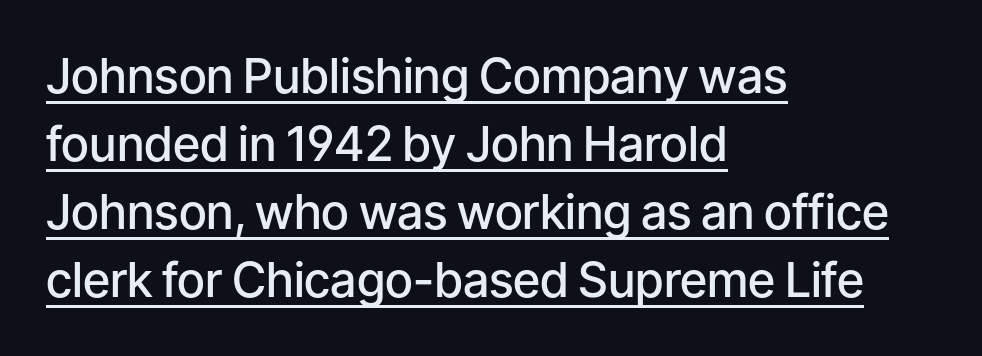
The font is running at a semibold setting, under full bold. Decoration check: the copy is underlined. Tracking here is standard; glyphs follow each other at the usual distance. The lines are quadded left.
